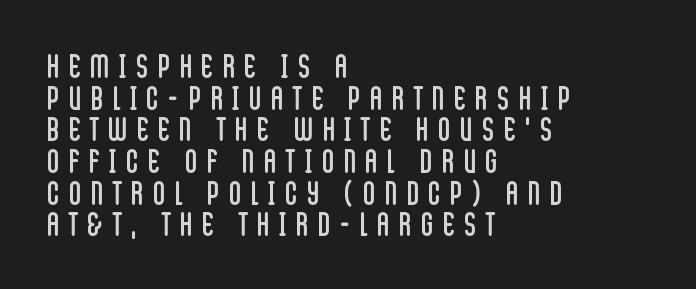
The image shows 33 px regular-weight, condensed sans-serif type, upright; set left-aligned, tight line spacing (0.96x), unusually wide letter spacing (+0.3 em), not underlined; low stroke contrast and a large x-height.
